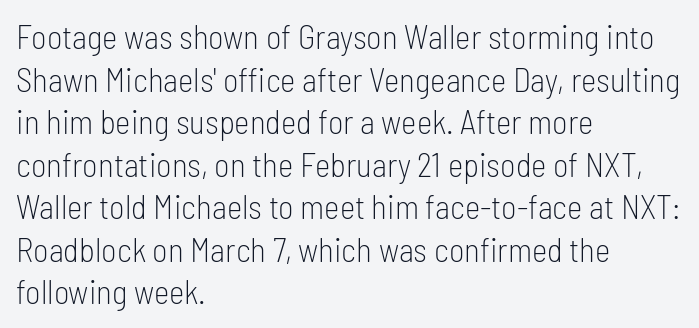
The image shows 33 px light, condensed sans-serif type, upright; set left-aligned, normal line spacing (1.29x), normal letter spacing, not underlined; low stroke contrast and a medium x-height.
